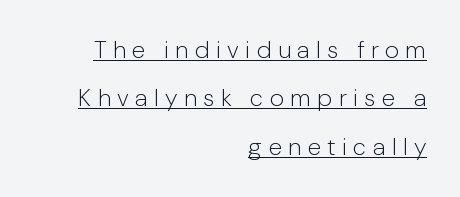
Q: Is the text bold? A: No.
Q: Is the text italic (slanted)? A: No, it is upright.
Q: Is the text underlined? A: Yes.
Q: How is the paragraph aligned? A: Right-aligned.
Q: Is the spacing between letters normal or unusually wide? A: Unusually wide.
Q: Is the spacing between lines tight, normal or loose? A: Loose.
